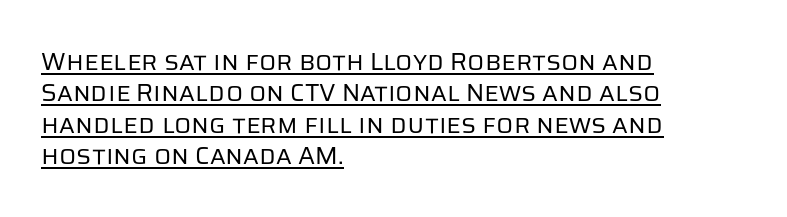
The image shows 25 px text type, upright; set left-aligned, normal line spacing (1.26x), normal letter spacing, underlined.
